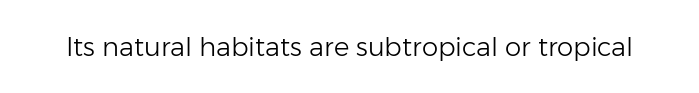
A roman cut, with each character standing at attention. Decoration check: the copy has no underline. The gaps between neighbouring characters are ordinary and unremarkable. Bold? No — there's no thickening of the strokes.
